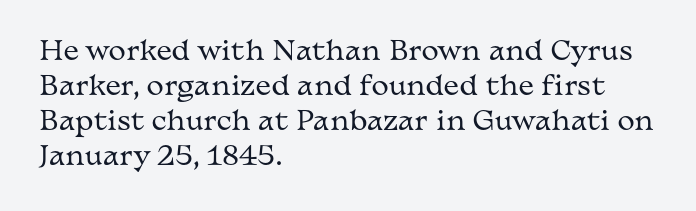
{"italic": "no", "bold": "no", "underline": "no", "align": "left", "line_spacing": "normal", "line_spacing_ratio": 1.34, "letter_spacing": "normal", "letter_spacing_em": 0.0, "glyph_px": 26}
